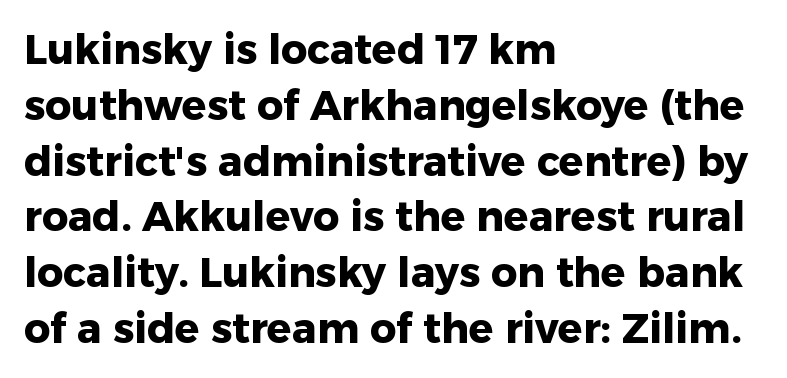
{"serif": "no", "italic": "no", "bold": "yes", "weight": "heavy", "width": "normal", "stroke_contrast": "low", "x_height": "medium", "monospaced": "no", "underline": "no", "align": "left", "line_spacing": "normal", "line_spacing_ratio": 1.36, "letter_spacing": "normal", "letter_spacing_em": 0.0, "glyph_px": 41}
